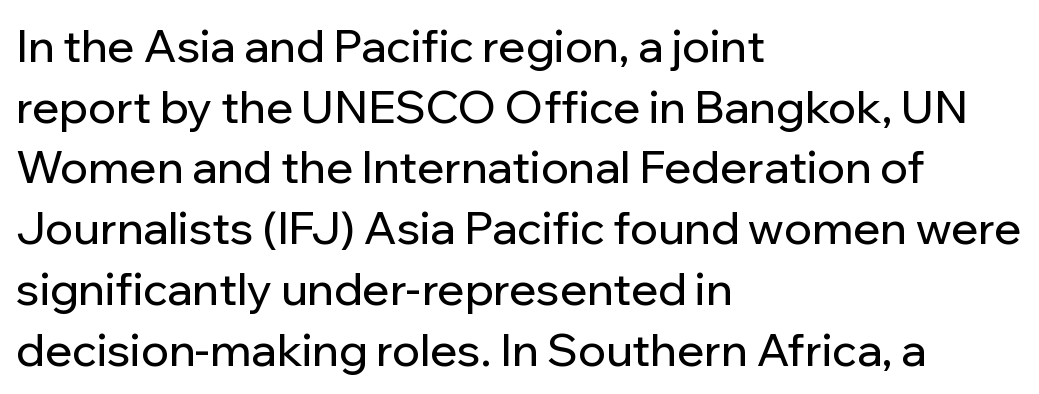
{"serif": "no", "italic": "no", "width": "normal", "stroke_contrast": "low", "x_height": "medium", "monospaced": "no", "underline": "no", "align": "left", "line_spacing": "normal", "line_spacing_ratio": 1.35, "letter_spacing": "normal", "letter_spacing_em": 0.0, "glyph_px": 45}
